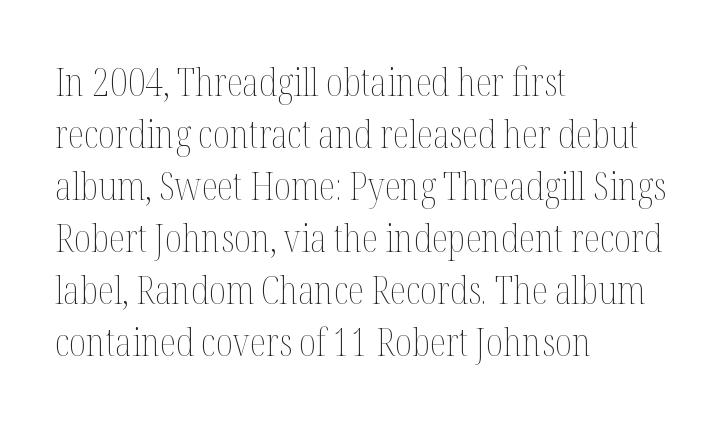
{"italic": "no", "bold": "no", "weight": "thin", "width": "condensed", "stroke_contrast": "medium", "x_height": "medium", "monospaced": "no", "underline": "no", "align": "left", "line_spacing": "normal", "line_spacing_ratio": 1.37, "letter_spacing": "normal", "letter_spacing_em": 0.0, "glyph_px": 38}
